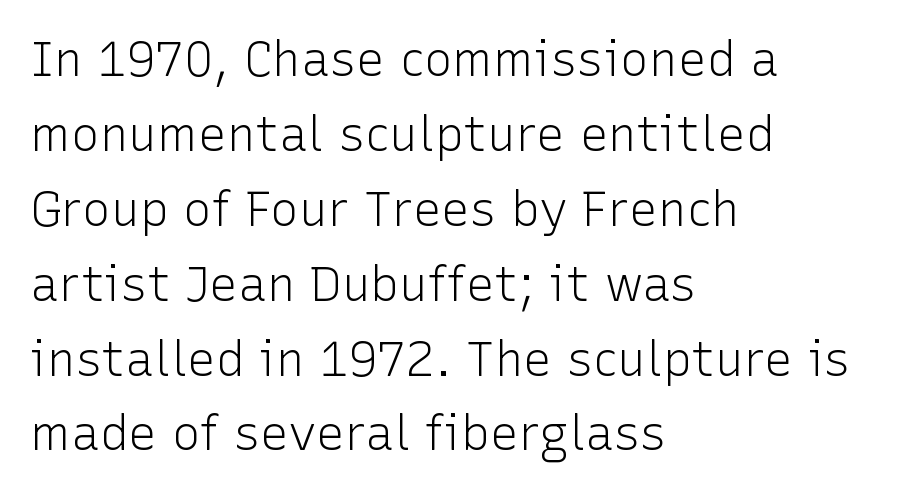
{"serif": "no", "italic": "no", "bold": "no", "weight": "light", "width": "normal", "stroke_contrast": "low", "x_height": "medium", "monospaced": "no", "underline": "no", "align": "left", "line_spacing": "normal", "line_spacing_ratio": 1.56, "letter_spacing": "normal", "letter_spacing_em": 0.0, "glyph_px": 48}
